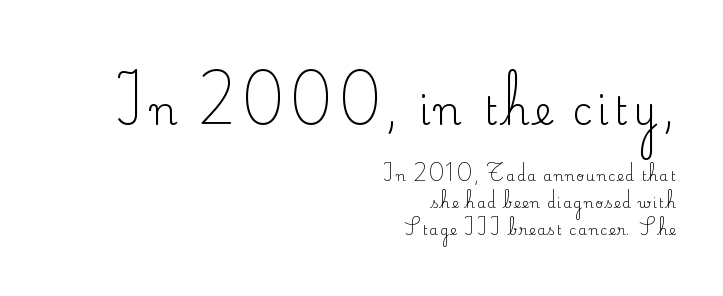
The image shows 39 px regular-weight serif type, upright; set right-aligned, loose line spacing (1.92x), not underlined; the first (top) block is 2.79x larger; medium stroke contrast and a small x-height.
